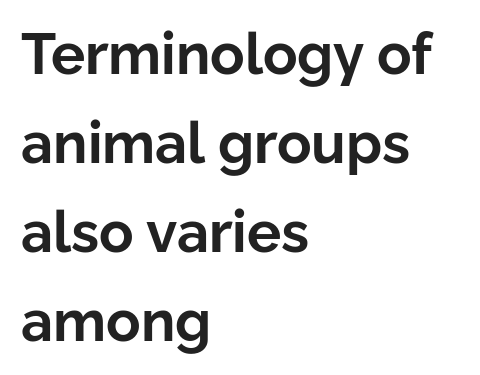
The image shows 57 px bold sans-serif type, upright; set left-aligned, normal line spacing (1.56x), normal letter spacing, not underlined; low stroke contrast and a medium x-height.
